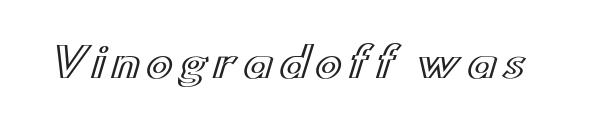
Underlining? Definitely not there. Spacing verdict: proportional, widths tailored to each character.
